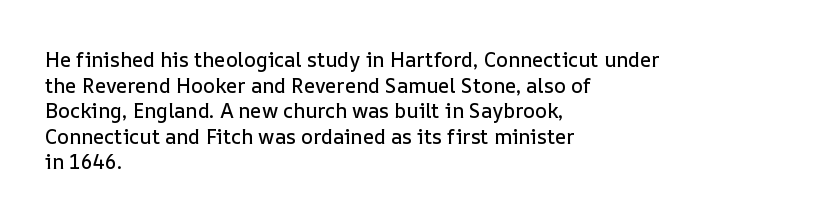
{"italic": "no", "underline": "no", "align": "left", "line_spacing": "normal", "line_spacing_ratio": 1.28, "letter_spacing": "normal", "letter_spacing_em": 0.0, "glyph_px": 20}
